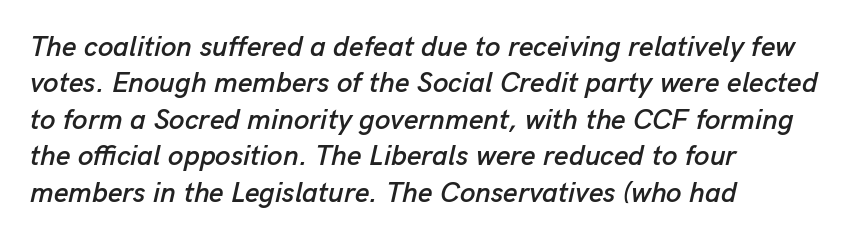
The glyphs are unaccompanied by any horizontal stroke below them. Line starts are locked; line ends wander. The whole block is typeset with a tilt. These lines sit exactly where default settings would place them. What stands out about the letter spacing? Nothing — it is the standard amount.
